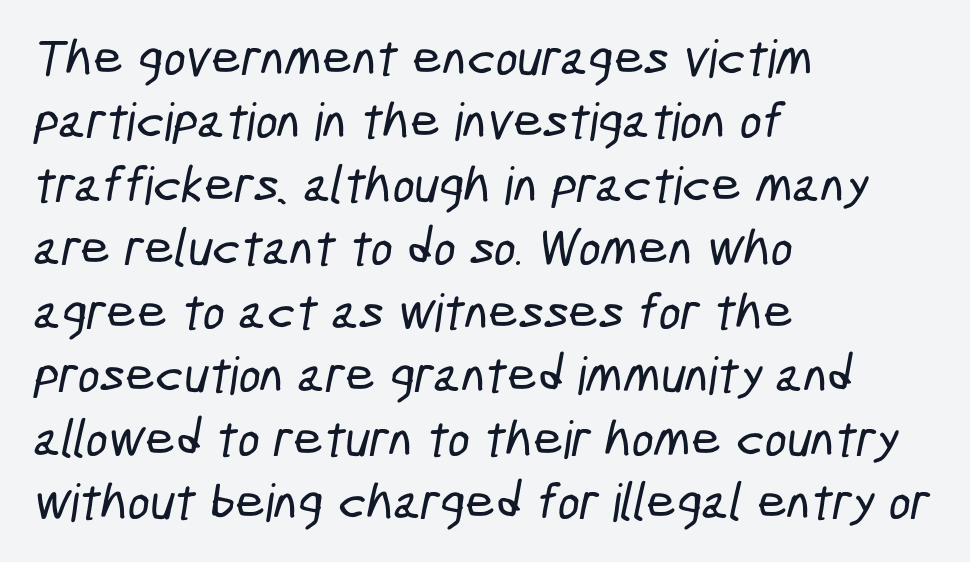
{"serif": "no", "width": "condensed", "stroke_contrast": "low", "x_height": "medium", "monospaced": "no", "underline": "no", "align": "left", "line_spacing_ratio": 1.22, "letter_spacing": "normal", "letter_spacing_em": 0.0, "glyph_px": 52}
